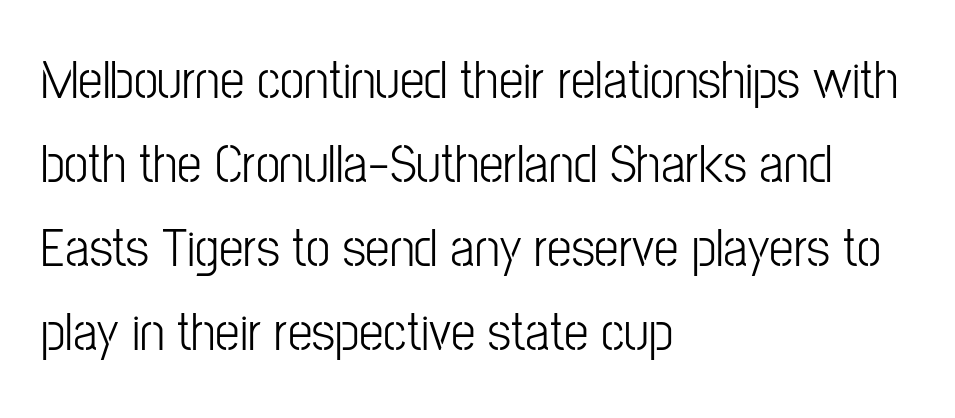
The image shows 55 px condensed sans-serif type, upright; set left-aligned, normal line spacing (1.53x), normal letter spacing, not underlined; low stroke contrast and a medium x-height.
